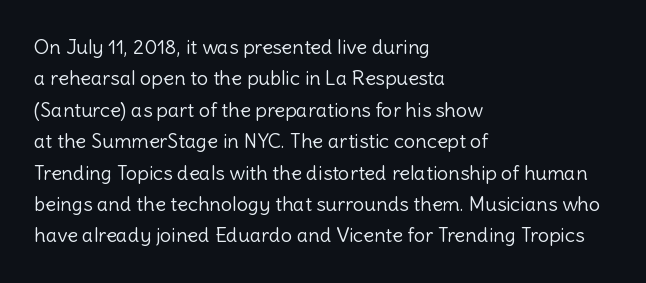
The image shows 20 px text type, upright; set left-aligned, normal line spacing (1.57x), normal letter spacing, not underlined.
